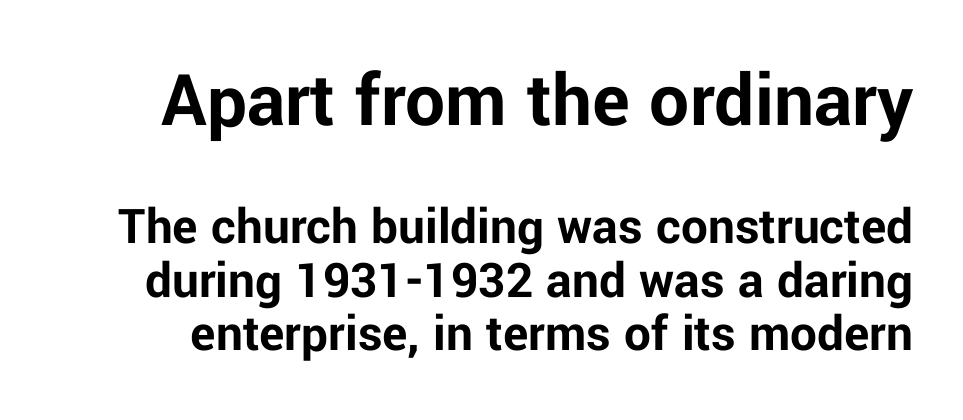
{"serif": "no", "italic": "no", "bold": "yes", "weight": "bold", "width": "normal", "stroke_contrast": "low", "x_height": "medium", "monospaced": "no", "underline": "no", "line_spacing": "tight", "line_spacing_ratio": 1.01, "letter_spacing": "normal", "letter_spacing_em": 0.0, "larger_block": "first", "size_ratio": 1.49, "glyph_px": 79}
